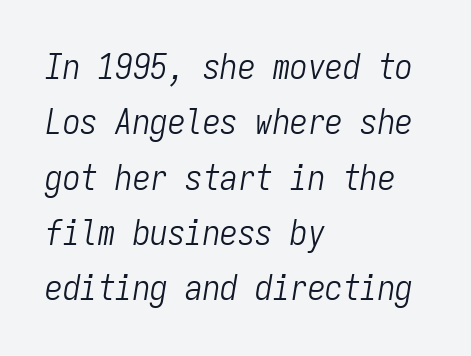
The image shows 35 px light, condensed type, italic (leaning right), monospaced; set left-aligned, normal line spacing (1.58x), normal letter spacing, not underlined; low stroke contrast and a medium x-height.
